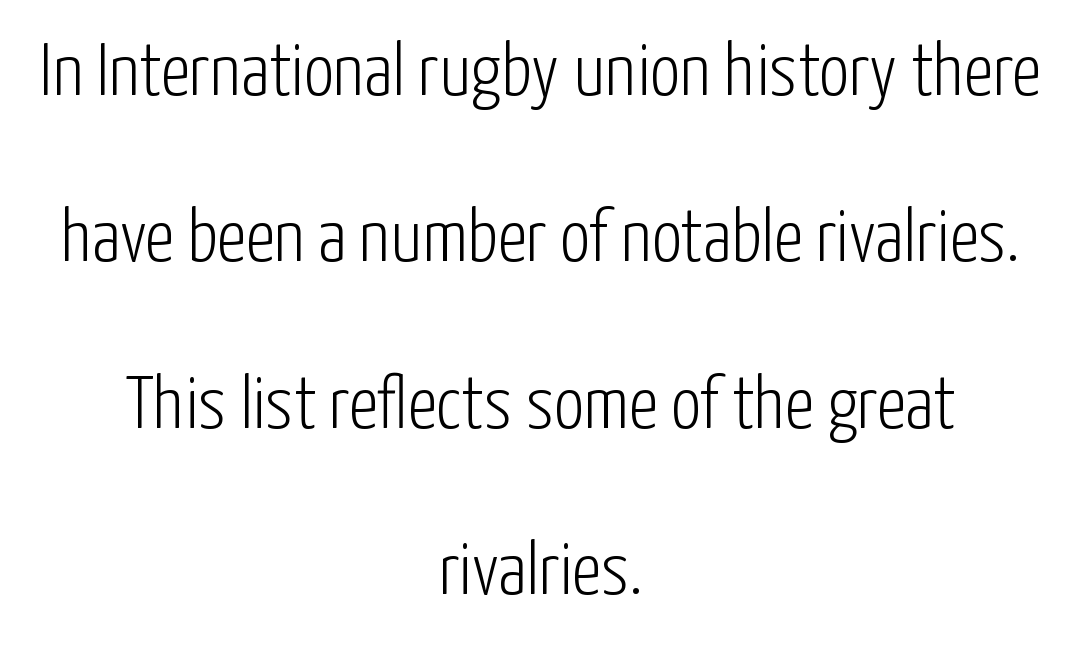
{"serif": "no", "italic": "no", "bold": "no", "weight": "light", "width": "condensed", "stroke_contrast": "low", "x_height": "medium", "monospaced": "no", "underline": "no", "align": "center", "line_spacing": "loose", "line_spacing_ratio": 2.22, "letter_spacing": "normal", "letter_spacing_em": 0.0, "glyph_px": 75}
